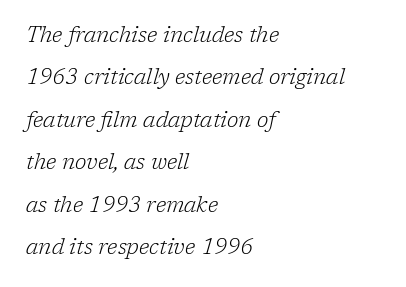
No extra tracking has been applied to these lines. Does the lettering tilt? It does — this is italic. The ragged edge is on the right, which tells us the setting is flush left. Stroke thickness stays within the range of a standard reading face or lighter. Type without underlining. You could fit nearly another row in the gap between these rows.
